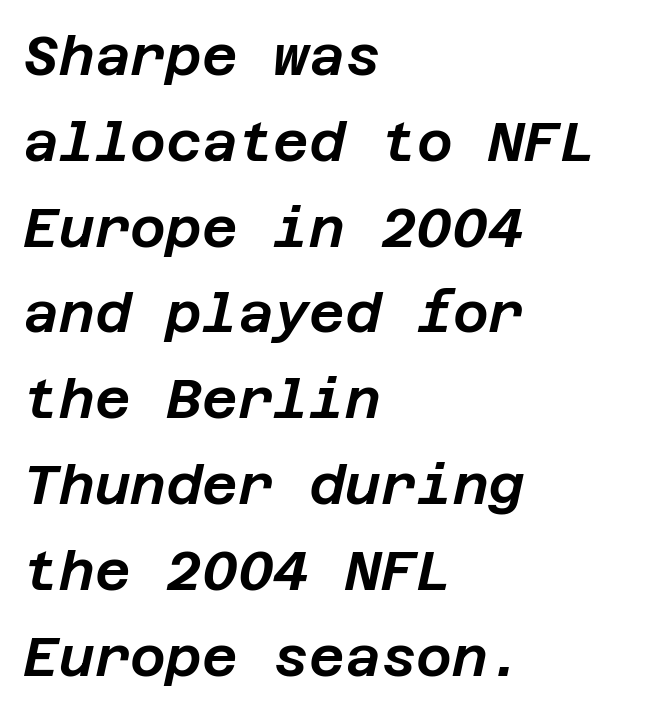
The image shows 55 px text type, italic (leaning right); set left-aligned, normal line spacing (1.56x), normal letter spacing, not underlined; low stroke contrast and a large x-height.
